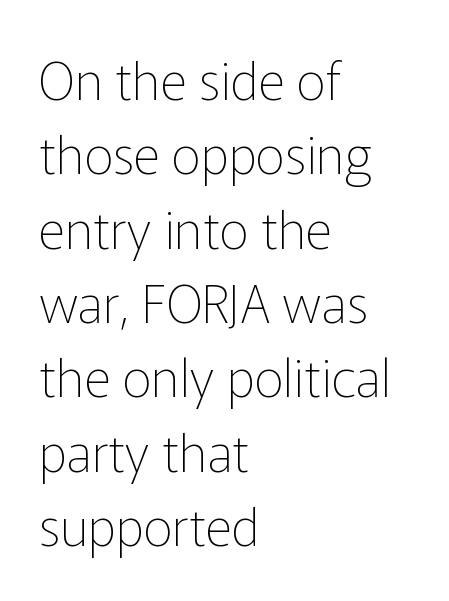
Q: Is the text bold? A: No.
Q: Is the text italic (slanted)? A: No, it is upright.
Q: Is the typeface a serif or a sans-serif typeface? A: Sans-serif.
Q: Is the text underlined? A: No.
Q: How is the paragraph aligned? A: Left-aligned.
Q: Is the spacing between letters normal or unusually wide? A: Normal.
Q: Is the spacing between lines tight, normal or loose? A: Normal.
Q: Width (condensed, normal, or wide)? A: Normal.
Q: Stroke contrast? A: Low.
Q: x-height? A: Medium.
Q: Monospaced? A: No.
